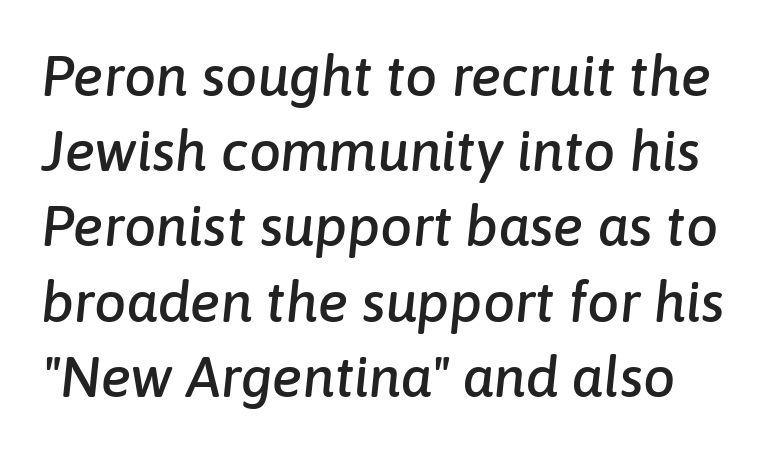
The space beneath each line is pristine and unruled. The rows are spaced the way most documents space them. This sample has the flowing, uneven cadence of proportional lettering. Spacing between characters is what you'd get straight out of the box.
